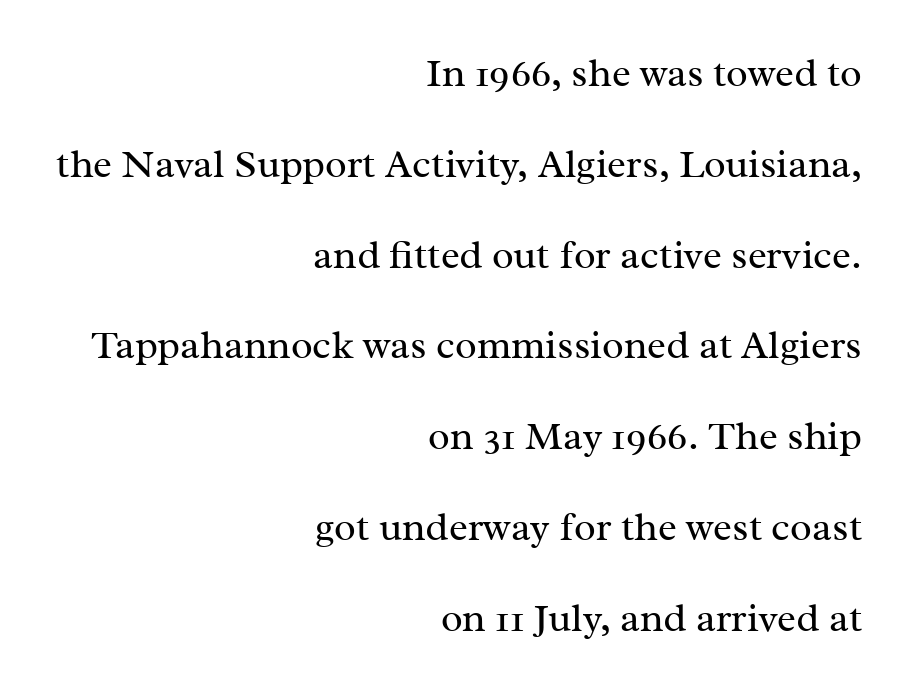
The image shows 40 px regular-weight serif type, upright; set right-aligned, loose line spacing (2.27x), normal letter spacing, not underlined; medium stroke contrast and a medium x-height.
